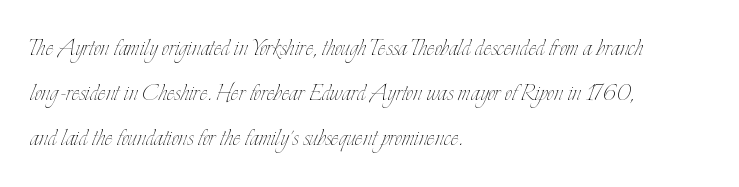
Casual observation: everything's shoved over to the left. Check under the words: just untouched page. Each letter keeps its own natural width here, so spacing adapts to shape. The typesetting does not lean heavy: it is not bold. How are the letters spaced? Ordinarily, with no added tracking.
